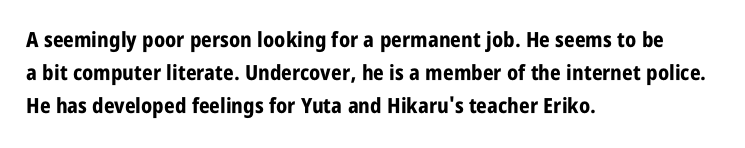
The image shows 21 px bold type, upright; set left-aligned, normal line spacing (1.56x), normal letter spacing, not underlined.
